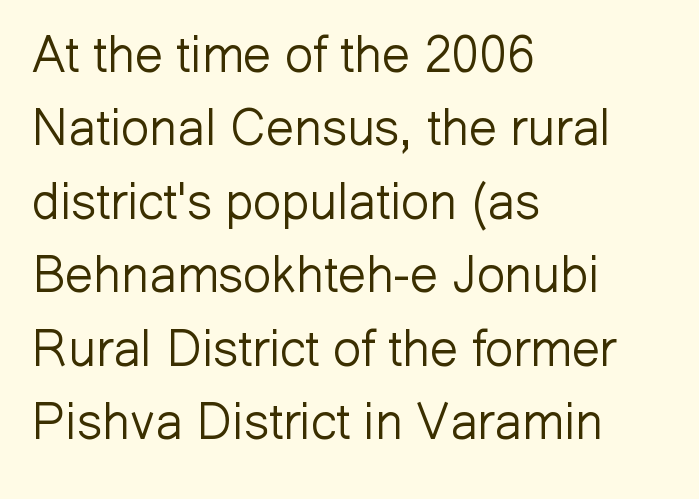
Serif or sans? Sans — the stroke terminals are bare. Letter spacing: default. You could not count columns in this text — the font is proportionally spaced. What's the leading like? Ordinary, nothing unusual.
